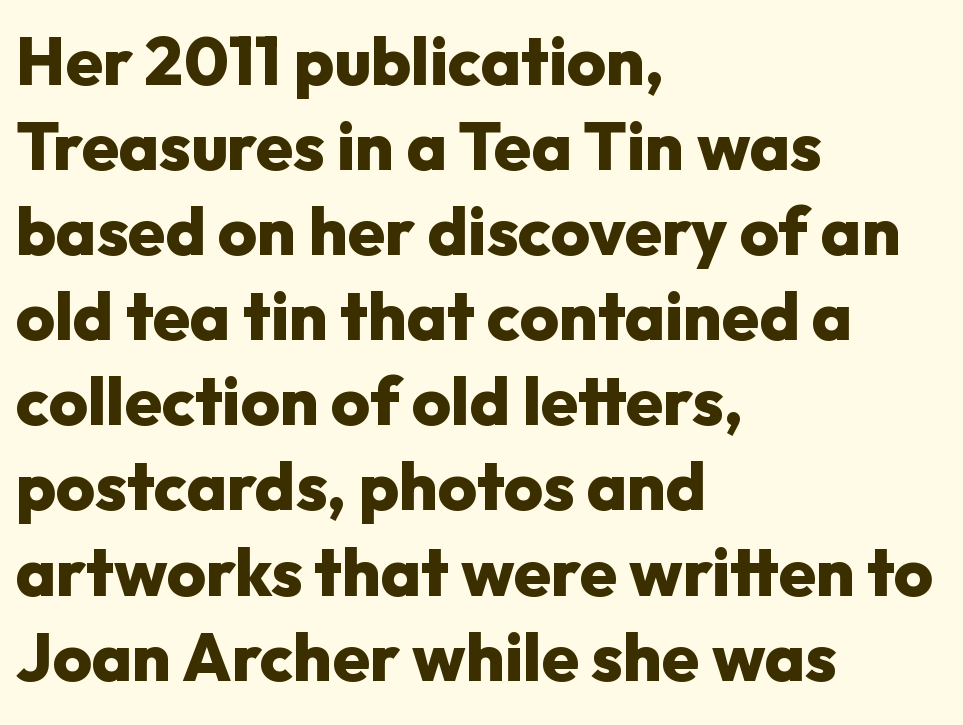
The image shows 67 px heavy sans-serif type, upright; set left-aligned, normal line spacing (1.27x), normal letter spacing, not underlined; low stroke contrast and a medium x-height.
